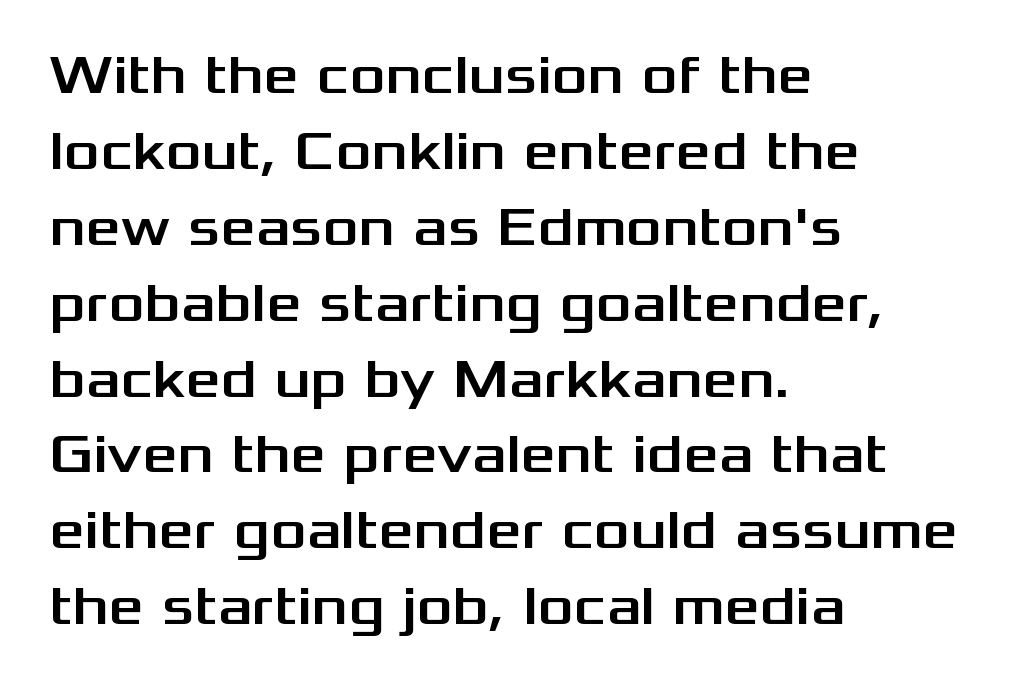
{"serif": "no", "italic": "no", "width": "wide", "stroke_contrast": "medium", "x_height": "medium", "monospaced": "no", "underline": "no", "align": "left", "line_spacing": "normal", "line_spacing_ratio": 1.38, "letter_spacing": "normal", "letter_spacing_em": 0.0, "glyph_px": 55}
